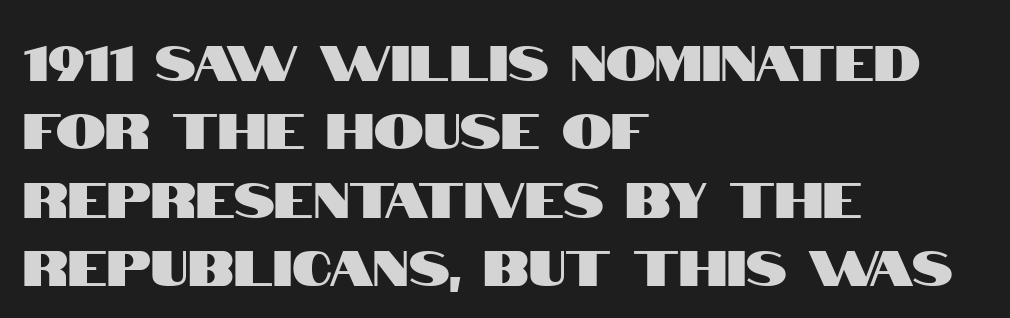
Q: Is the text italic (slanted)? A: No, it is upright.
Q: Is the typeface a serif or a sans-serif typeface? A: Sans-serif.
Q: Is the text underlined? A: No.
Q: How is the paragraph aligned? A: Left-aligned.
Q: Is the spacing between letters normal or unusually wide? A: Normal.
Q: Is the spacing between lines tight, normal or loose? A: Normal.
Q: Width (condensed, normal, or wide)? A: Condensed.
Q: Stroke contrast? A: High.
Q: x-height? A: Large.
Q: Monospaced? A: No.
